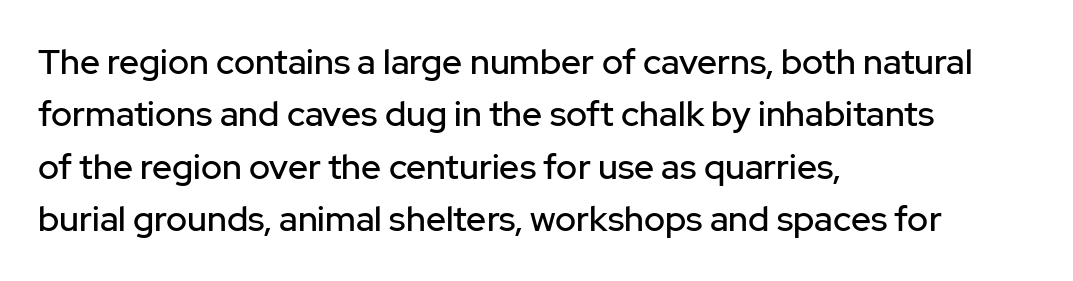
The image shows 35 px sans-serif type, upright; set left-aligned, normal line spacing (1.5x), normal letter spacing, not underlined; low stroke contrast and a medium x-height.
